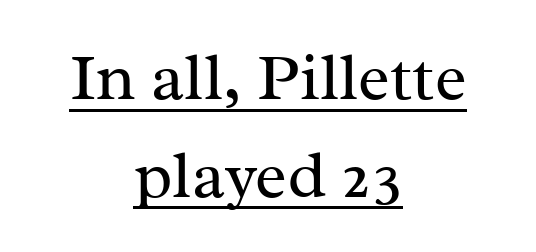
The image shows 67 px regular-weight serif type, upright; set centered, normal line spacing (1.46x), normal letter spacing, underlined; medium stroke contrast and a medium x-height.
